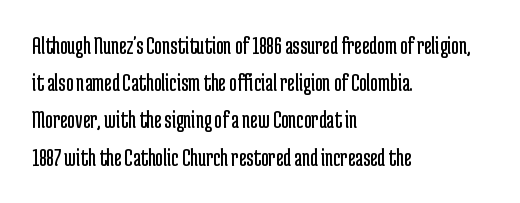
The rendering anchors every line to the left-hand side. A clean baseline with only descenders dipping below it. No chunkiness to these letters — they're not bold. Leading matches the norm, producing a regular column. Ascenders rise straight up at ninety degrees. Nobody touched the tracking dial on this one.
